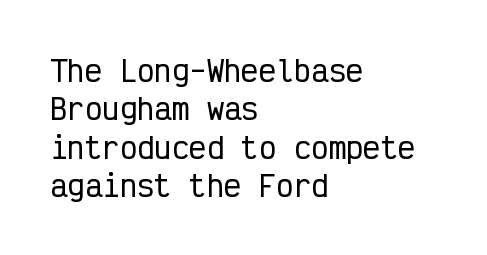
Q: Is the text italic (slanted)? A: No, it is upright.
Q: Is the typeface a serif or a sans-serif typeface? A: Sans-serif.
Q: Is the text underlined? A: No.
Q: How is the paragraph aligned? A: Left-aligned.
Q: Is the spacing between letters normal or unusually wide? A: Normal.
Q: Is the spacing between lines tight, normal or loose? A: Normal.
Q: Width (condensed, normal, or wide)? A: Condensed.
Q: Stroke contrast? A: Low.
Q: x-height? A: Medium.
Q: Monospaced? A: Yes.
